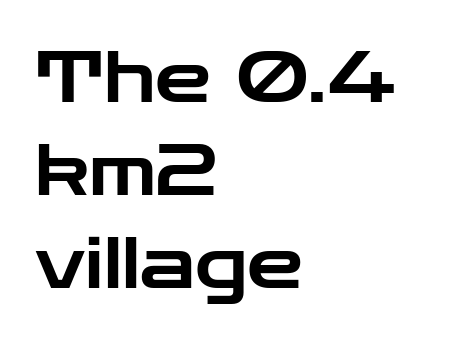
The area under the type is left untouched. Spacing verdict: proportional, widths tailored to each character. The setting favours the left margin, as ordinary paragraphs usually do. Ordinary non-slanted type is in use.
